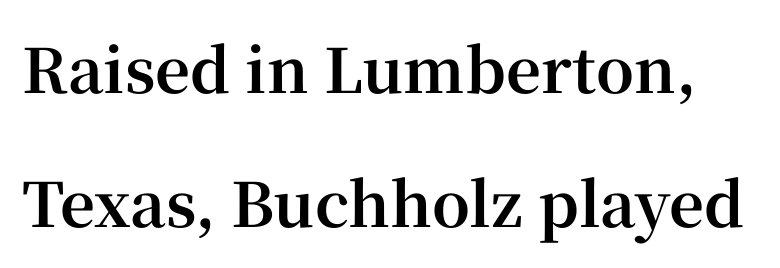
Yep, those are serifs on the letters. Type without underlining. Strong, thick strokes mark this as bold type. Nothing unusual about the tracking: characters are spaced as the font intends.
